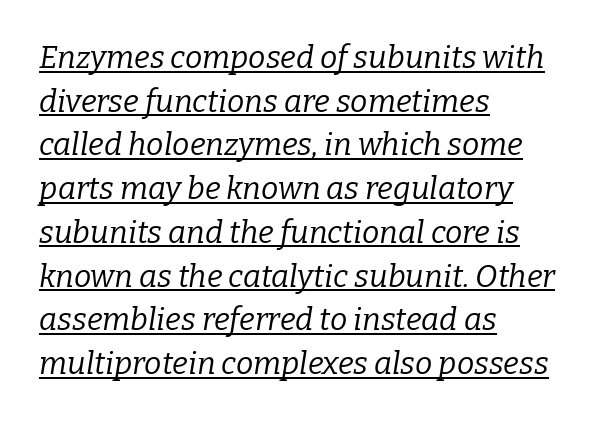
The image shows 31 px regular-weight serif type, italic (leaning right); set left-aligned, normal line spacing (1.41x), normal letter spacing, underlined; low stroke contrast and a medium x-height.
